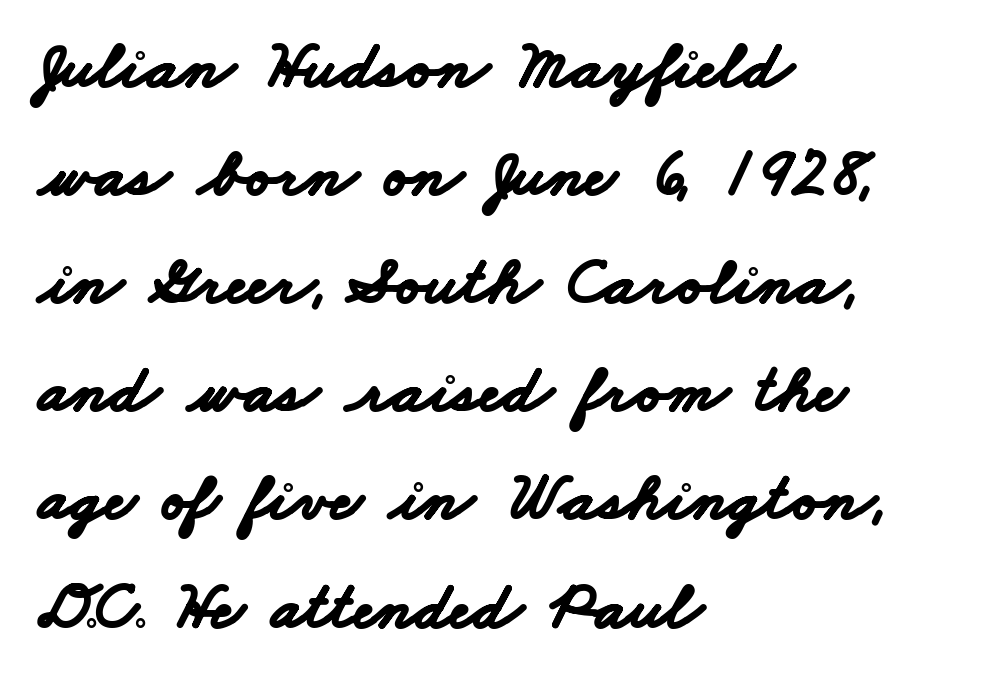
The image shows 68 px bold, wide sans-serif type; set left-aligned, normal line spacing (1.59x), normal letter spacing, not underlined; low stroke contrast and a small x-height.
